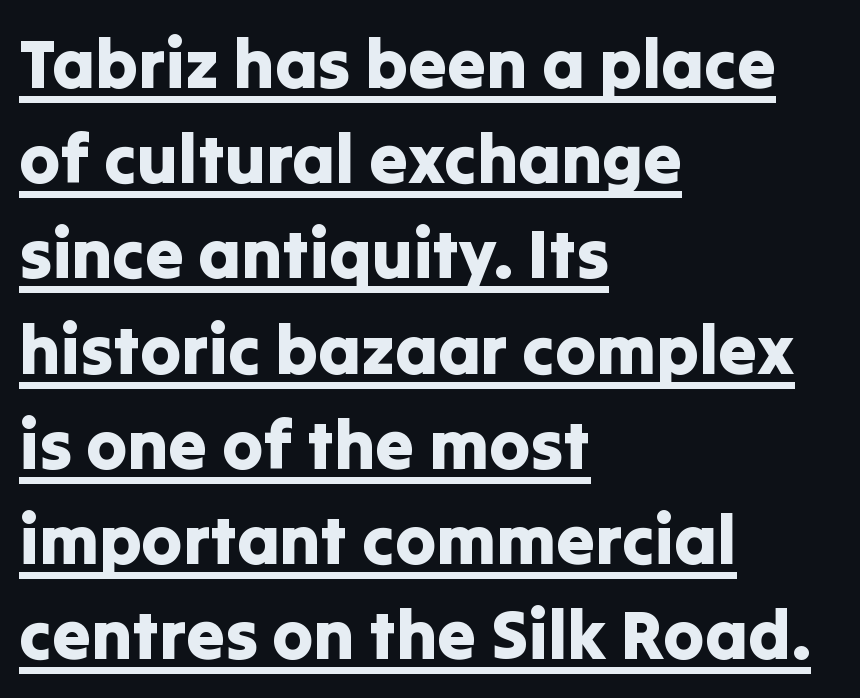
Vertical strokes here are truly vertical. Horizontal alignment here is leftward, the default for most running prose. The letters sit at their default tracking, neither squeezed nor spread. The designer left line spacing at the default. Think of a printed novel: that variable character pitch is what you see here.
